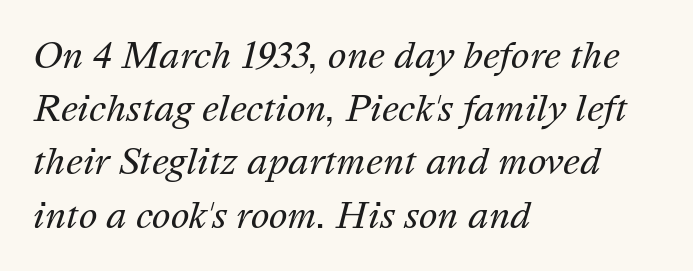
{"italic": "yes", "lean": "right", "slant_degrees": 16, "bold": "no", "weight": "regular", "width": "normal", "stroke_contrast": "medium", "x_height": "medium", "monospaced": "no", "underline": "no", "align": "left", "line_spacing": "normal", "line_spacing_ratio": 1.52, "letter_spacing": "normal", "letter_spacing_em": 0.0, "glyph_px": 35}
